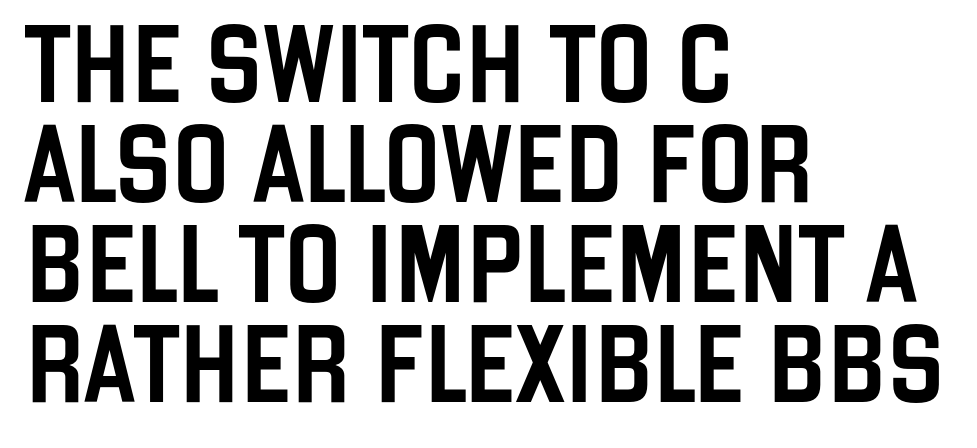
The image shows 77 px condensed sans-serif type, upright; set left-aligned, normal line spacing (1.3x), normal letter spacing, not underlined; low stroke contrast and a large x-height.
